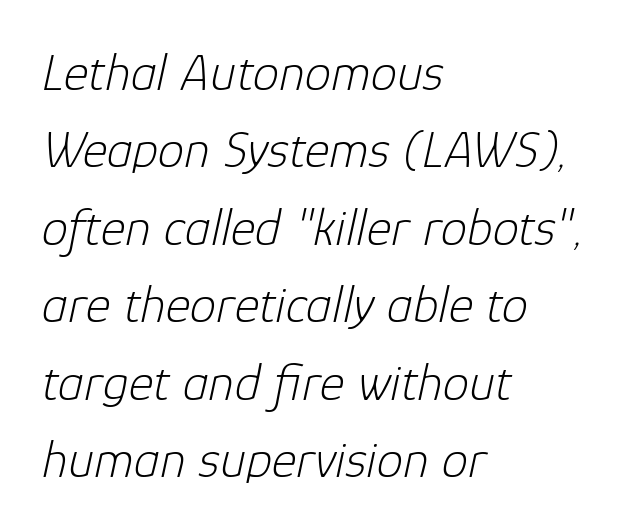
The image shows 53 px light type, italic (leaning right); set left-aligned, normal line spacing (1.46x), normal letter spacing, not underlined; low stroke contrast and a medium x-height.
